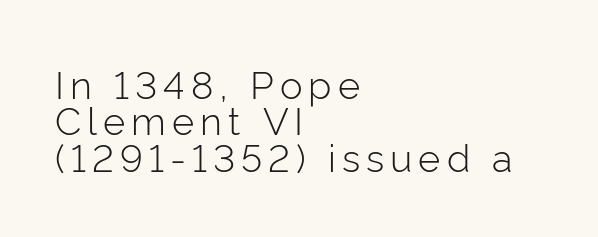
Grotesque or geometric, the face here clearly has no serifs. The area under the type is left untouched. No extra ink here — the face is not bold. The paragraph shown leans on its left margin. These lines are rendered in a variable-pitch font.
